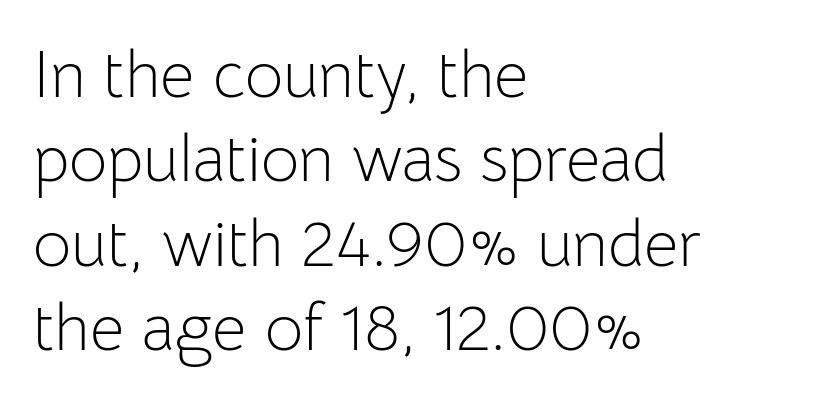
The passage shown is not bold in any degree. Does the copy run flush right? No — it runs flush left. Descender tails drop into unmarked territory. The passage shown has conventional tracking throughout.
